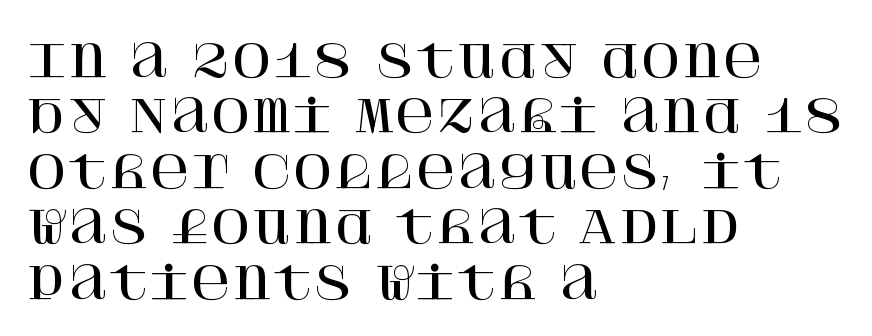
The image shows 44 px serif type, upright; set left-aligned, normal line spacing (1.26x), normal letter spacing, not underlined; high stroke contrast and a large x-height.
